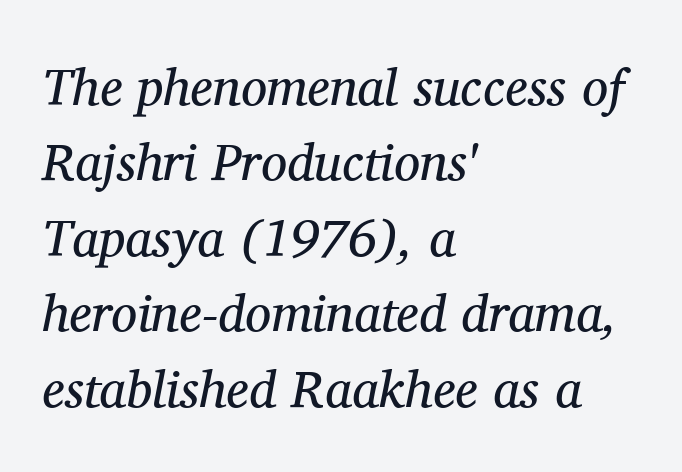
{"serif": "yes", "italic": "yes", "lean": "right", "slant_degrees": 11, "bold": "no", "weight": "regular", "width": "normal", "stroke_contrast": "medium", "x_height": "medium", "monospaced": "no", "underline": "no", "align": "left", "line_spacing": "normal", "line_spacing_ratio": 1.45, "letter_spacing": "normal", "letter_spacing_em": 0.0, "glyph_px": 52}
